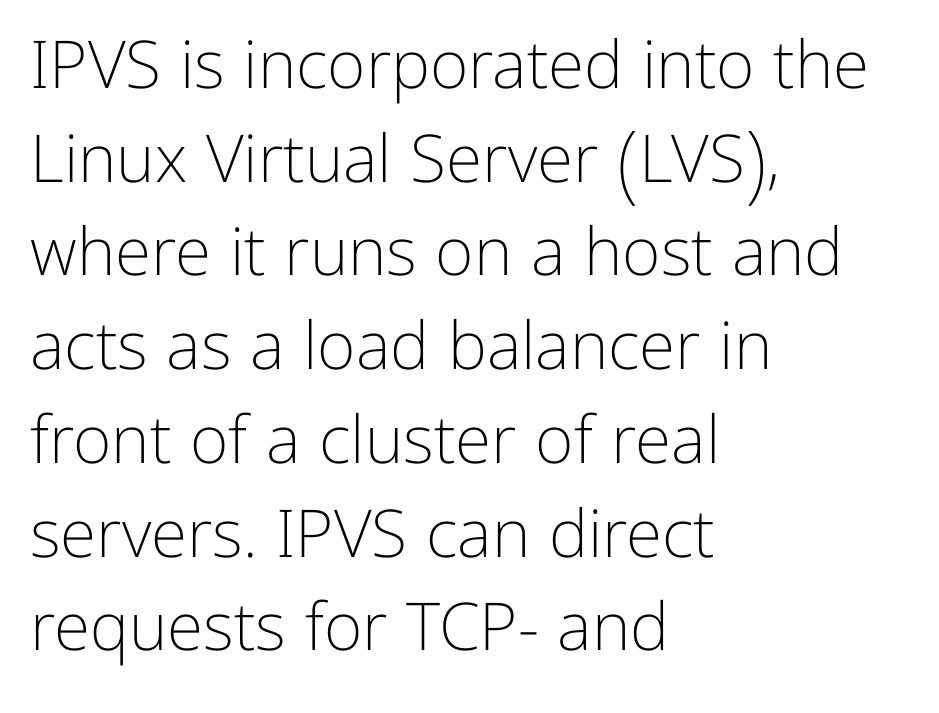
The image shows 66 px light sans-serif type, upright; set left-aligned, normal line spacing (1.42x), normal letter spacing, not underlined; low stroke contrast and a medium x-height.
